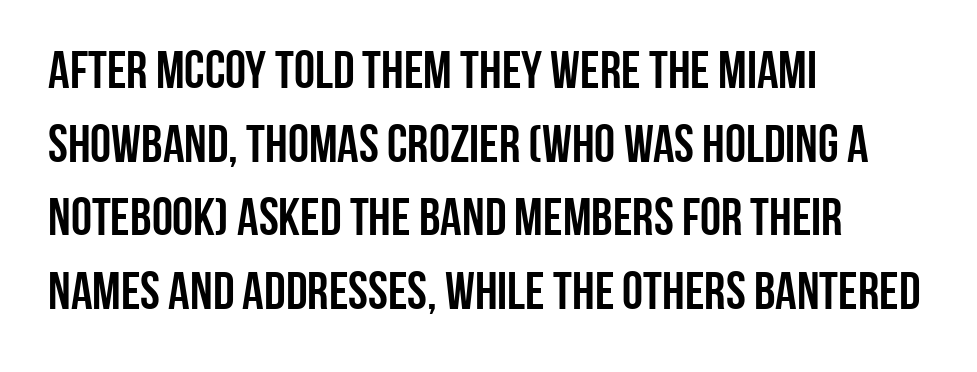
Vertical strokes here are truly vertical. Nobody touched the tracking dial on this one. Anything drawn beneath the words? Only blank space. Looks like regular typesetting: each glyph gets only the width it needs. Each letter's strokes conclude bluntly, with no projecting serifs.
